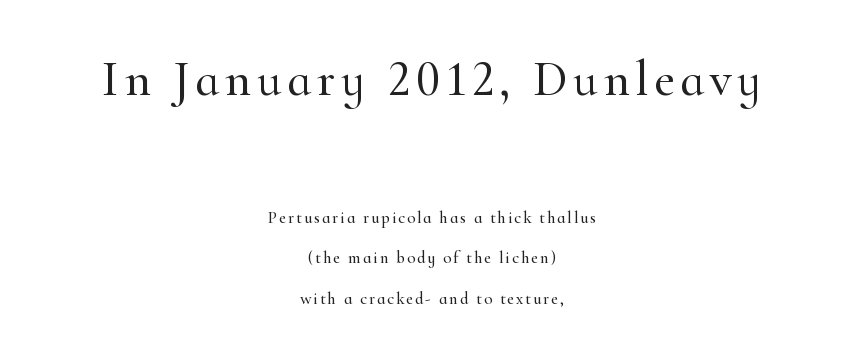
{"serif": "yes", "italic": "no", "width": "normal", "stroke_contrast": "high", "x_height": "small", "monospaced": "no", "underline": "no", "align": "center", "line_spacing": "loose", "line_spacing_ratio": 2.38, "larger_block": "first", "size_ratio": 2.94, "glyph_px": 50}
